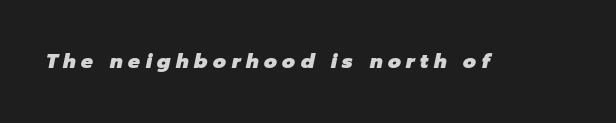
Q: Is the text bold? A: Yes.
Q: Is the text italic (slanted)? A: Yes, it leans right by about 12 degrees.
Q: Is the text underlined? A: No.
Q: Is the spacing between letters normal or unusually wide? A: Unusually wide.
